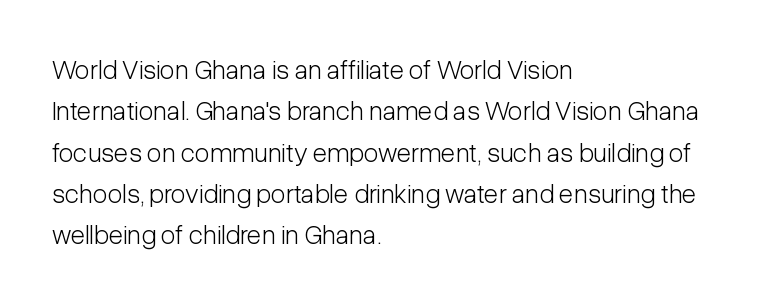
In terms of leading, this rendering sits right in the middle. The lettering stays uniformly vertical, giving the passage a roman look. Decoration check: the copy has no underline. The passage shown is not bold in any degree. How are the letters spaced? Ordinarily, with no added tracking.
